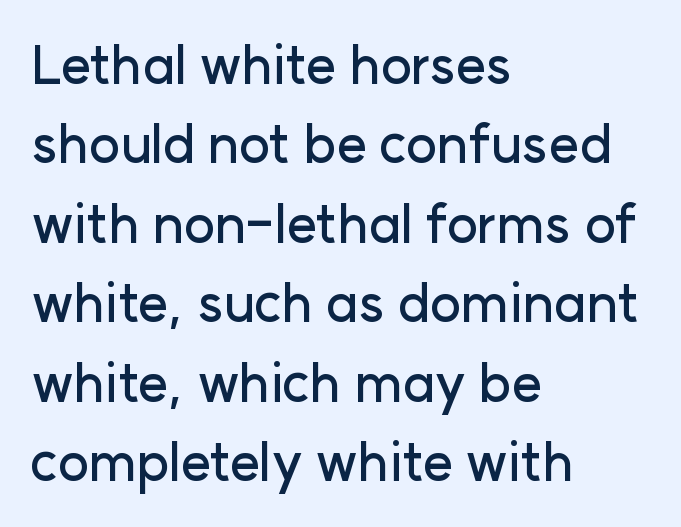
The image shows 53 px sans-serif type, upright; set left-aligned, normal line spacing (1.5x), normal letter spacing, not underlined; low stroke contrast and a medium x-height.
